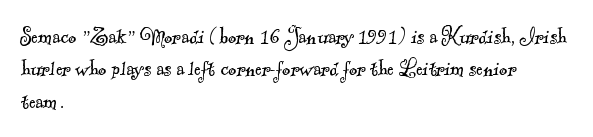
The image shows 25 px text type; set left-aligned, normal line spacing (1.3x), normal letter spacing, not underlined.
